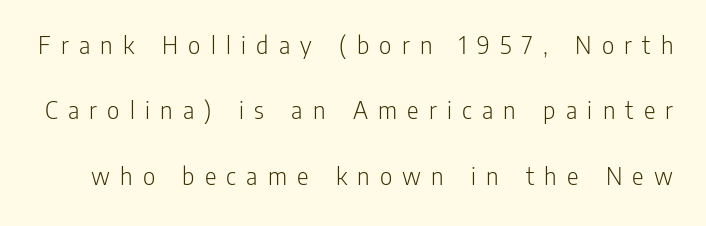
Only glyphs here, with clear space below each row. The passage shown is not bold in any degree. Is there much room between lines? Yes — plenty of vertical air separates them. Characters remain perfectly vertical along every line. The horizontal fit of the characters is loose and conspicuously gappy.
